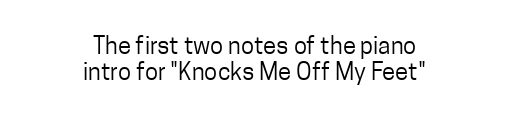
{"italic": "no", "bold": "no", "underline": "no", "align": "center", "line_spacing": "tight", "line_spacing_ratio": 1.08, "letter_spacing": "normal", "letter_spacing_em": 0.0, "glyph_px": 24}
